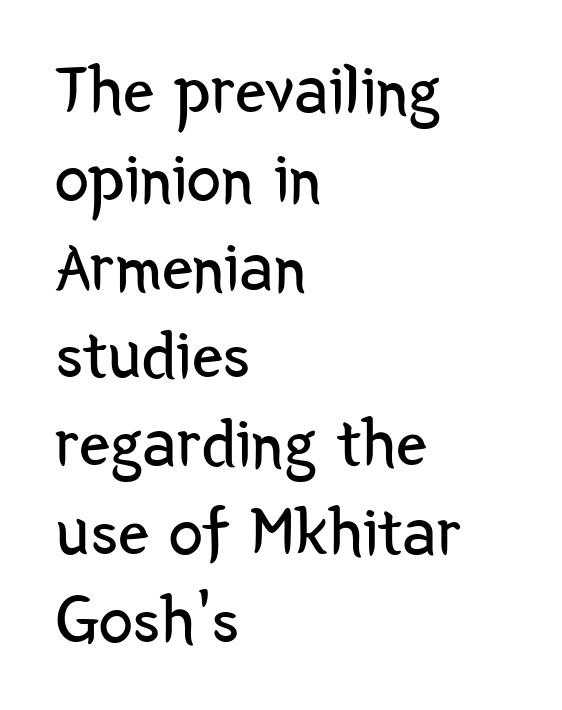
The image shows 69 px regular-weight, condensed sans-serif type, upright; set left-aligned, normal line spacing (1.28x), normal letter spacing, not underlined; low stroke contrast and a medium x-height.
